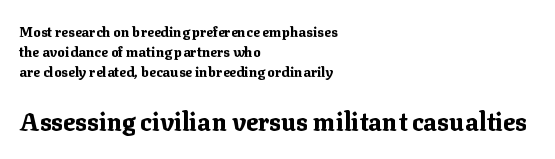
{"italic": "no", "bold": "yes", "underline": "no", "align": "left", "line_spacing": "normal", "line_spacing_ratio": 1.43, "letter_spacing": "normal", "letter_spacing_em": 0.0, "larger_block": "second", "size_ratio": 1.79, "glyph_px": 25}
